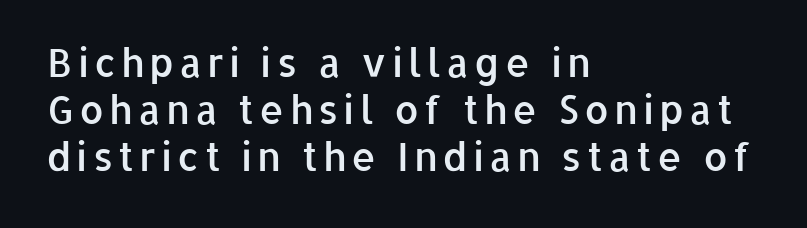
{"serif": "no", "italic": "no", "bold": "semi", "weight": "semibold", "width": "normal", "stroke_contrast": "low", "x_height": "medium", "monospaced": "no", "underline": "no", "align": "left", "line_spacing_ratio": 1.2, "glyph_px": 39}
